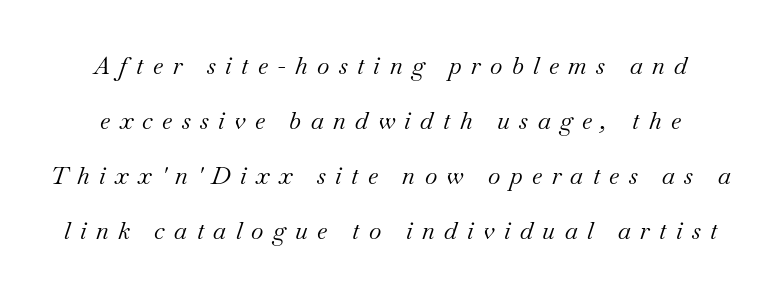
The image shows 24 px text type, italic (leaning right); set loose line spacing (2.29x), unusually wide letter spacing (+0.39 em), not underlined.
